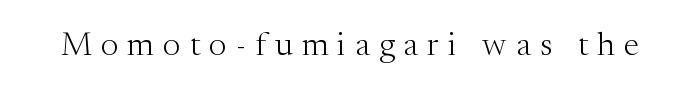
{"serif": "yes", "italic": "no", "bold": "no", "weight": "light", "width": "normal", "stroke_contrast": "medium", "x_height": "medium", "monospaced": "no", "underline": "no", "letter_spacing": "wide", "letter_spacing_em": 0.28, "glyph_px": 33}
